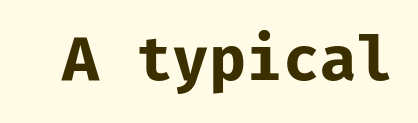
Q: Is the text bold? A: Yes.
Q: Is the text italic (slanted)? A: No, it is upright.
Q: Is the typeface a serif or a sans-serif typeface? A: Sans-serif.
Q: Is the text underlined? A: No.
Q: Is the spacing between letters normal or unusually wide? A: Normal.
Q: Width (condensed, normal, or wide)? A: Normal.
Q: Stroke contrast? A: Low.
Q: x-height? A: Medium.
Q: Monospaced? A: Yes.
